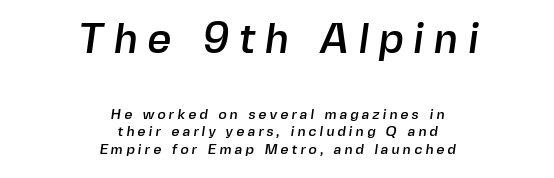
{"serif": "no", "width": "normal", "x_height": "medium", "monospaced": "no", "underline": "no", "align": "center", "line_spacing": "normal", "line_spacing_ratio": 1.26, "letter_spacing": "wide", "letter_spacing_em": 0.22, "larger_block": "first", "size_ratio": 3.0, "glyph_px": 42}
